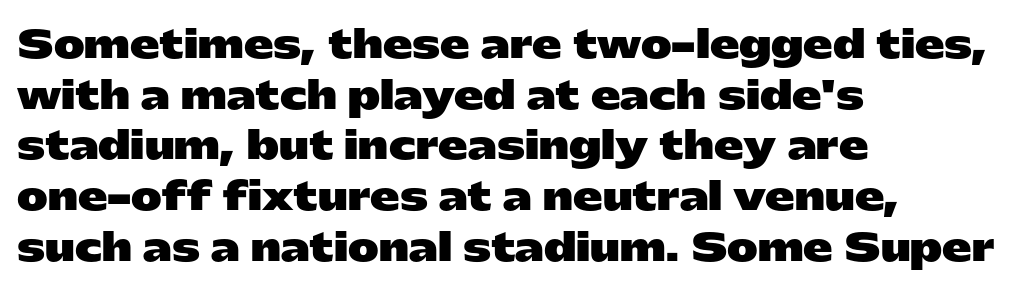
Q: Is the text bold? A: Yes.
Q: Is the text italic (slanted)? A: No, it is upright.
Q: Is the typeface a serif or a sans-serif typeface? A: Sans-serif.
Q: Is the text underlined? A: No.
Q: How is the paragraph aligned? A: Left-aligned.
Q: Is the spacing between letters normal or unusually wide? A: Normal.
Q: Is the spacing between lines tight, normal or loose? A: Normal.
Q: Width (condensed, normal, or wide)? A: Wide.
Q: Stroke contrast? A: Low.
Q: x-height? A: Medium.
Q: Monospaced? A: No.
